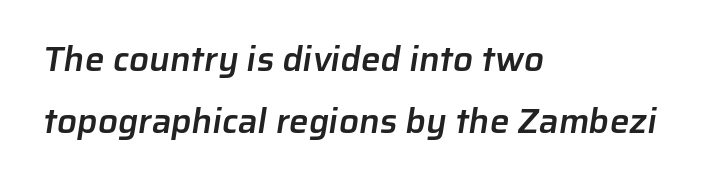
Q: Is the text bold? A: Semi-bold.
Q: Is the typeface a serif or a sans-serif typeface? A: Sans-serif.
Q: Is the text underlined? A: No.
Q: How is the paragraph aligned? A: Left-aligned.
Q: Is the spacing between letters normal or unusually wide? A: Normal.
Q: Width (condensed, normal, or wide)? A: Normal.
Q: Stroke contrast? A: Low.
Q: x-height? A: Medium.
Q: Monospaced? A: No.
